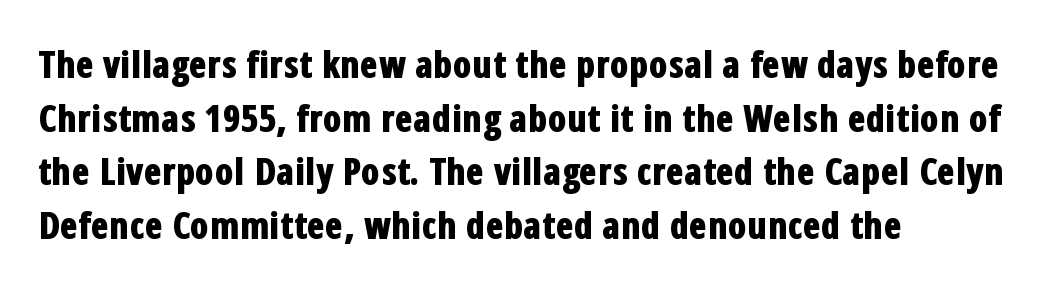
{"serif": "no", "italic": "no", "bold": "yes", "weight": "bold", "width": "condensed", "stroke_contrast": "low", "x_height": "medium", "monospaced": "no", "underline": "no", "align": "left", "line_spacing": "normal", "line_spacing_ratio": 1.45, "letter_spacing": "normal", "letter_spacing_em": 0.0, "glyph_px": 37}
